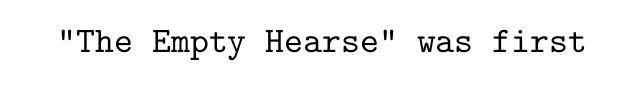
{"serif": "yes", "italic": "no", "width": "normal", "stroke_contrast": "low", "x_height": "medium", "monospaced": "yes", "underline": "no", "letter_spacing": "normal", "letter_spacing_em": 0.0, "glyph_px": 36}
